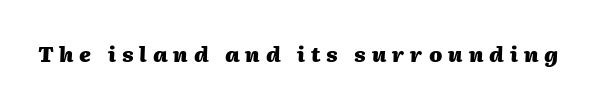
The image shows 21 px bold type, italic (leaning right); set unusually wide letter spacing (+0.29 em), not underlined.
